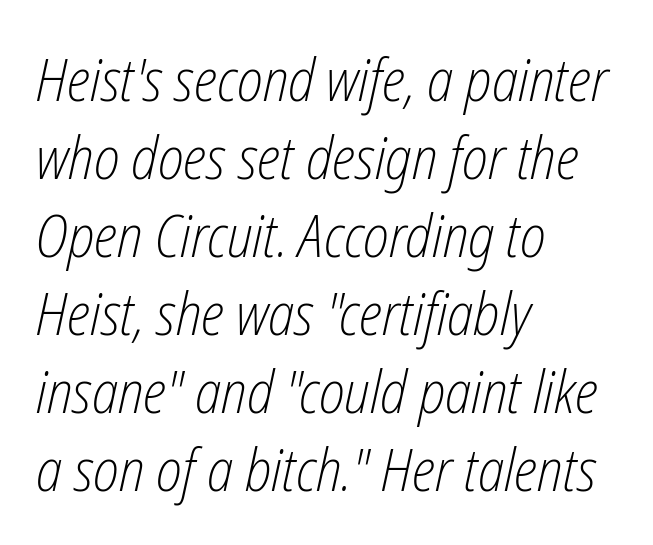
The lines are quadded left. Does extra space separate the letters? No, they use regular spacing. Nothing heavy about these letters — not bold at all. Here the designer chose a conventional face with non-uniform glyph widths.
